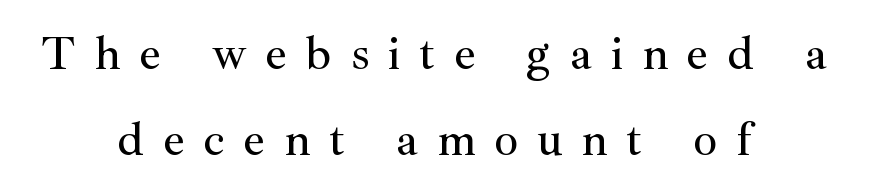
The image shows 48 px serif type, upright; set centered, line spacing 1.79x, unusually wide letter spacing (+0.39 em), not underlined; medium stroke contrast and a small x-height.
